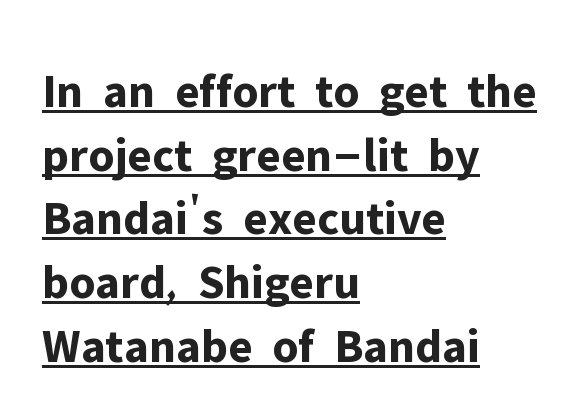
{"serif": "no", "italic": "no", "bold": "yes", "weight": "bold", "width": "normal", "stroke_contrast": "low", "x_height": "medium", "monospaced": "no", "underline": "yes", "align": "left", "line_spacing": "normal", "line_spacing_ratio": 1.3, "letter_spacing": "normal", "letter_spacing_em": 0.0, "glyph_px": 49}
